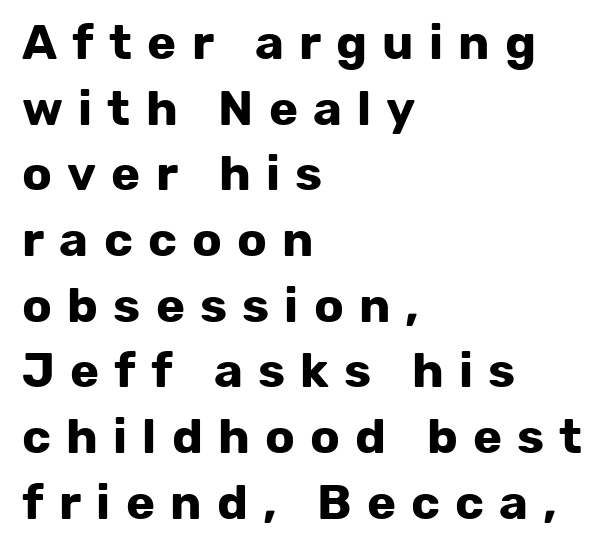
{"serif": "no", "italic": "no", "bold": "yes", "weight": "bold", "width": "normal", "stroke_contrast": "low", "x_height": "medium", "monospaced": "no", "underline": "no", "align": "left", "line_spacing": "normal", "line_spacing_ratio": 1.34, "letter_spacing": "wide", "letter_spacing_em": 0.31, "glyph_px": 49}
